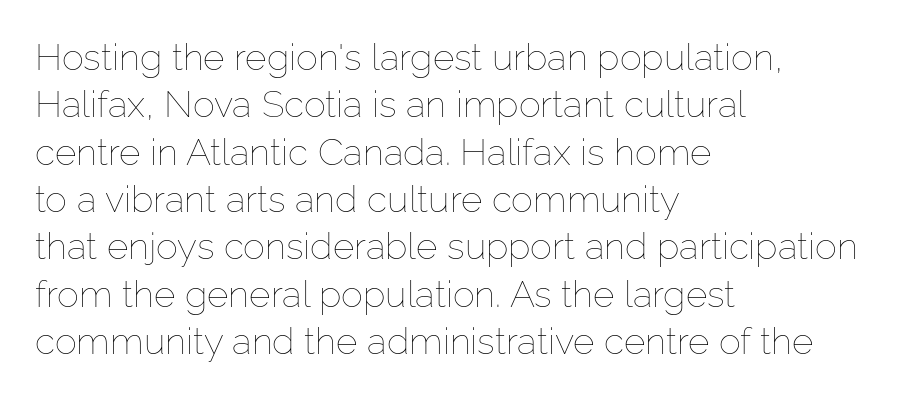
{"italic": "no", "bold": "no", "weight": "thin", "width": "normal", "stroke_contrast": "low", "x_height": "medium", "monospaced": "no", "underline": "no", "align": "left", "line_spacing": "normal", "line_spacing_ratio": 1.28, "letter_spacing": "normal", "letter_spacing_em": 0.0, "glyph_px": 37}
